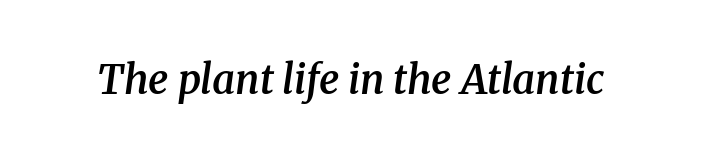
The image shows 40 px semibold serif type, italic (leaning right); set normal letter spacing, not underlined; medium stroke contrast and a medium x-height.
